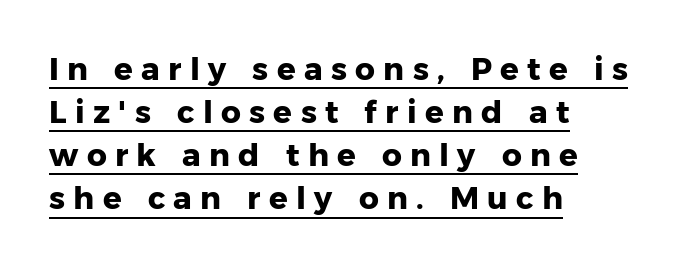
The image shows 31 px heavy sans-serif type, upright; set left-aligned, normal line spacing (1.39x), unusually wide letter spacing (+0.27 em), underlined; low stroke contrast and a medium x-height.
